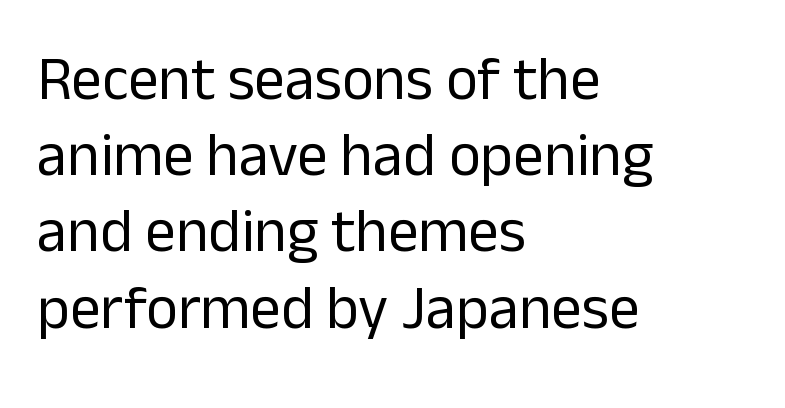
The image shows 61 px regular-weight sans-serif type, upright; set left-aligned, normal line spacing (1.25x), normal letter spacing, not underlined; low stroke contrast and a medium x-height.
